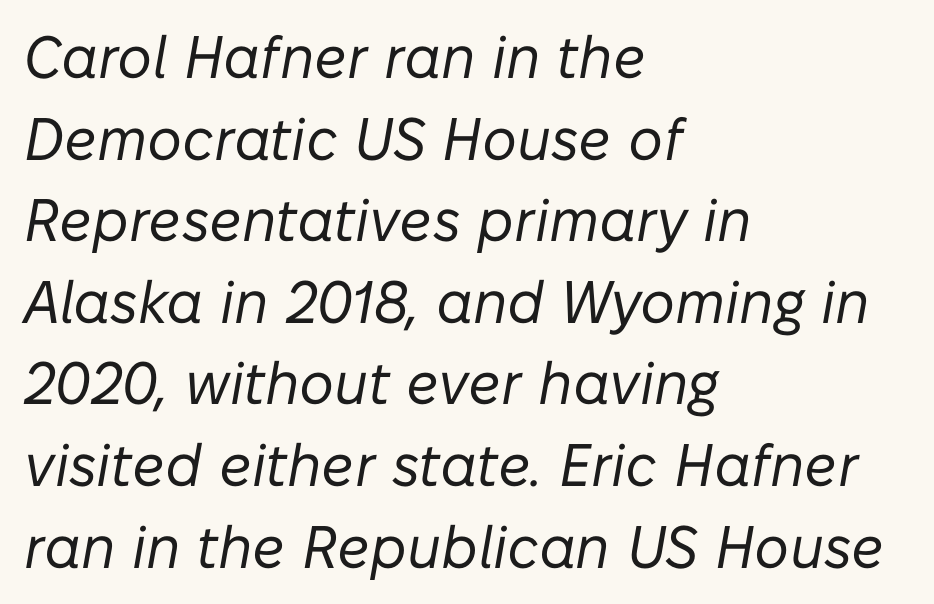
Check the space under the baseline: it is left empty. Normally led — the rows are evenly, conventionally spaced. Is this a fixed-width face? No — the glyphs have proportional, varying widths. The letters sit at their default tracking, neither squeezed nor spread.
